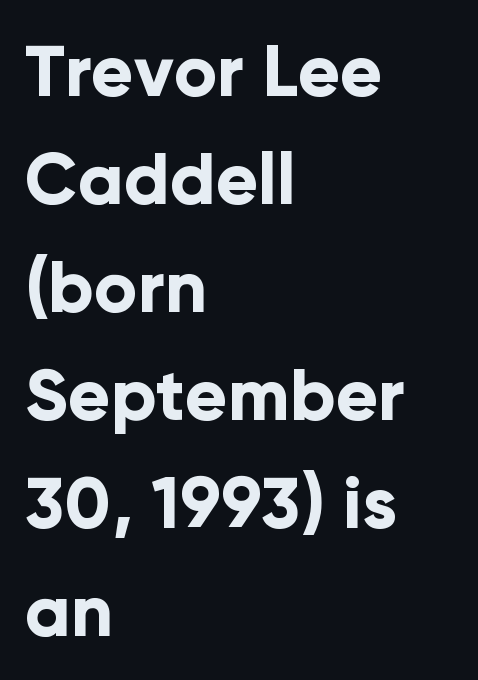
The image shows 71 px bold sans-serif type, upright; set left-aligned, normal line spacing (1.52x), normal letter spacing, not underlined; low stroke contrast and a medium x-height.
